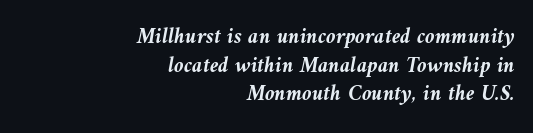
{"italic": "yes", "lean": "left", "slant_degrees": 9, "bold": "yes", "underline": "no", "align": "right", "line_spacing": "normal", "line_spacing_ratio": 1.3, "letter_spacing": "normal", "letter_spacing_em": 0.0, "glyph_px": 22}
